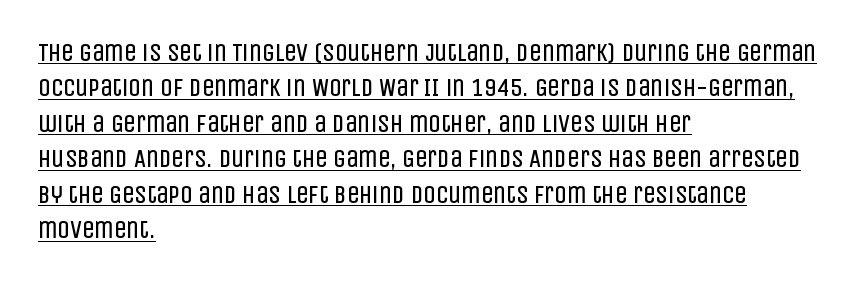
Q: Is the text bold? A: No.
Q: Is the text italic (slanted)? A: No, it is upright.
Q: Is the text underlined? A: Yes.
Q: How is the paragraph aligned? A: Left-aligned.
Q: Is the spacing between letters normal or unusually wide? A: Normal.
Q: Is the spacing between lines tight, normal or loose? A: Normal.
